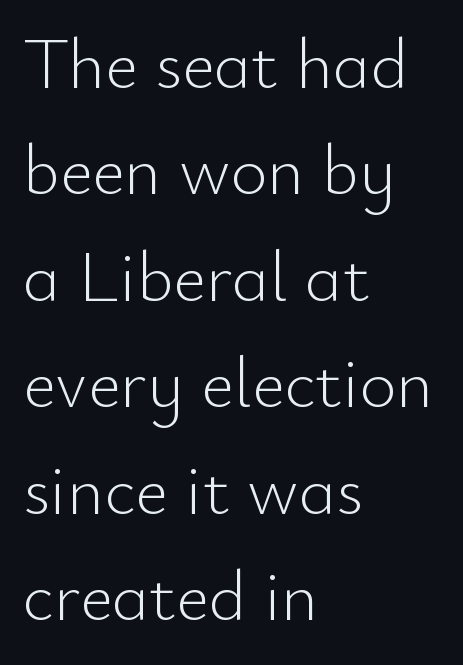
Q: Is the text bold? A: No.
Q: Is the text italic (slanted)? A: No, it is upright.
Q: Is the typeface a serif or a sans-serif typeface? A: Sans-serif.
Q: Is the text underlined? A: No.
Q: How is the paragraph aligned? A: Left-aligned.
Q: Is the spacing between letters normal or unusually wide? A: Normal.
Q: Is the spacing between lines tight, normal or loose? A: Normal.
Q: Width (condensed, normal, or wide)? A: Normal.
Q: Stroke contrast? A: Low.
Q: x-height? A: Small.
Q: Monospaced? A: No.
